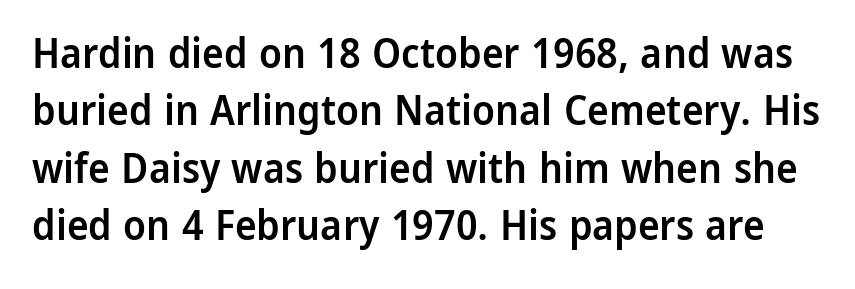
{"serif": "no", "italic": "no", "bold": "semi", "weight": "semibold", "width": "normal", "stroke_contrast": "low", "x_height": "medium", "monospaced": "no", "underline": "no", "line_spacing": "normal", "line_spacing_ratio": 1.4, "letter_spacing": "normal", "letter_spacing_em": 0.0, "glyph_px": 41}
